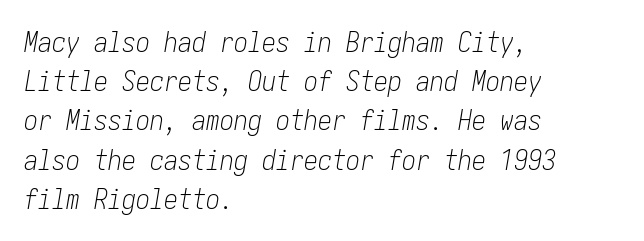
Q: Is the text bold? A: No.
Q: Is the text italic (slanted)? A: Yes, it leans right by about 10 degrees.
Q: Is the text underlined? A: No.
Q: How is the paragraph aligned? A: Left-aligned.
Q: Is the spacing between letters normal or unusually wide? A: Normal.
Q: Is the spacing between lines tight, normal or loose? A: Normal.
Q: Width (condensed, normal, or wide)? A: Condensed.
Q: Stroke contrast? A: Low.
Q: x-height? A: Medium.
